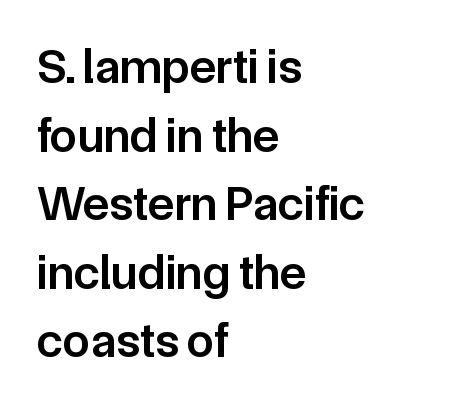
The image shows 49 px semibold sans-serif type, upright; set left-aligned, normal line spacing (1.4x), normal letter spacing, not underlined; low stroke contrast and a medium x-height.
